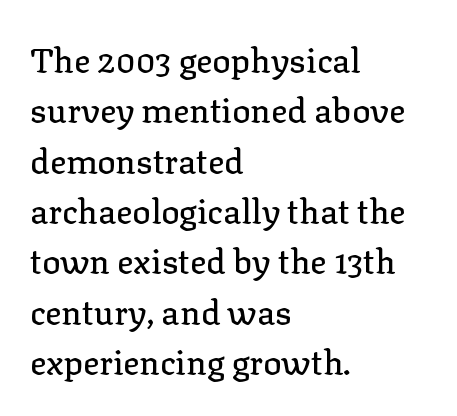
{"serif": "yes", "italic": "no", "width": "normal", "stroke_contrast": "low", "x_height": "medium", "monospaced": "no", "underline": "no", "align": "left", "line_spacing": "normal", "line_spacing_ratio": 1.48, "letter_spacing": "normal", "letter_spacing_em": 0.0, "glyph_px": 34}
